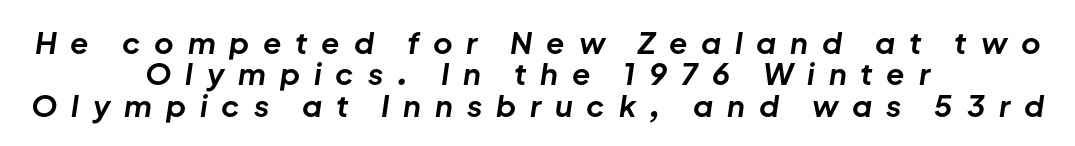
The image shows 30 px bold type, italic (leaning right); set centered, tight line spacing (1.05x), unusually wide letter spacing (+0.46 em), not underlined; low stroke contrast and a medium x-height.
